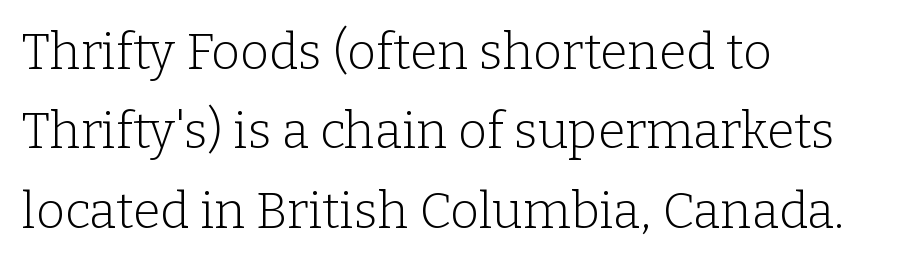
This sample is left-justified, so line endings fall wherever the words run out. Each stroke keeps to a modest, everyday thickness or less. You can tell from the footed stems that serif type was used. Tracking value appears to be zero — textbook default spacing. Has an underline been added? It has not.
